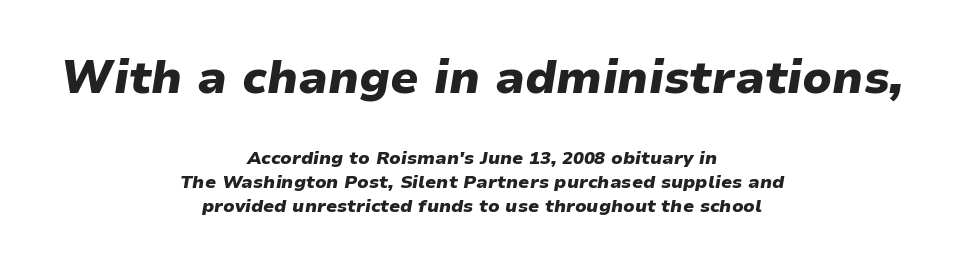
You can tell it's italic because the verticals aren't actually vertical. This block has exactly the height ordinary leading produces. The letters advance in unequal steps, a hallmark of proportional type. Note: larger setting up top, smaller setting below.
